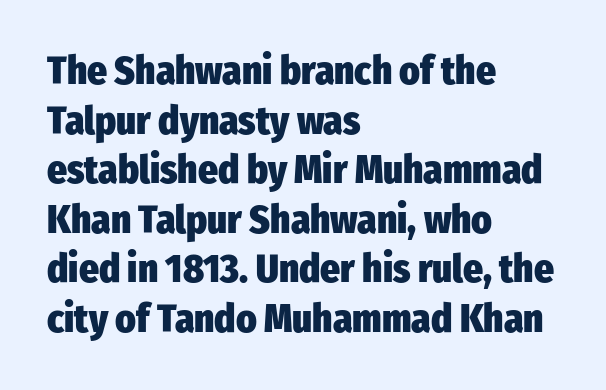
The image shows 39 px heavy, condensed sans-serif type, upright; set left-aligned, normal line spacing (1.27x), normal letter spacing, not underlined; low stroke contrast and a medium x-height.
